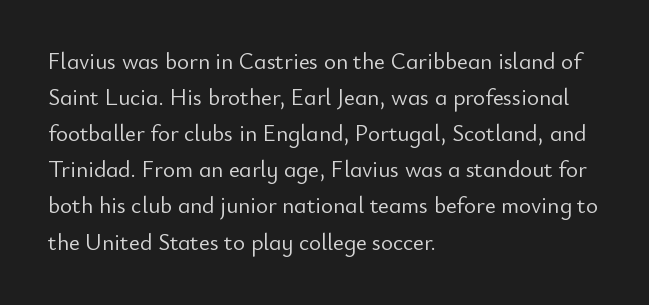
{"italic": "no", "bold": "no", "underline": "no", "align": "left", "line_spacing": "normal", "line_spacing_ratio": 1.57, "letter_spacing": "normal", "letter_spacing_em": 0.0, "glyph_px": 23}
